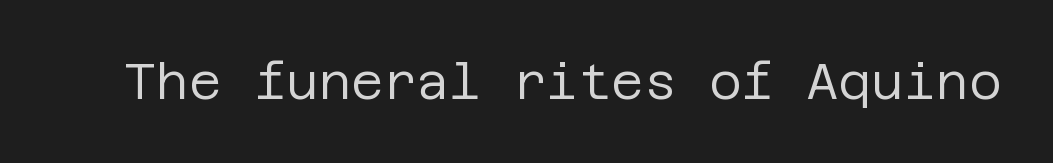
The image shows 50 px regular-weight sans-serif type, upright; set normal letter spacing, not underlined; low stroke contrast and a large x-height.
